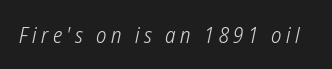
{"bold": "no", "underline": "no", "letter_spacing": "wide", "letter_spacing_em": 0.2, "glyph_px": 22}
